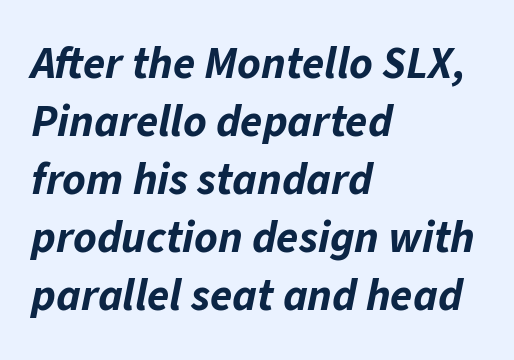
The image shows 45 px bold type, italic (leaning right); set left-aligned, normal line spacing (1.29x), normal letter spacing, not underlined; low stroke contrast and a medium x-height.
